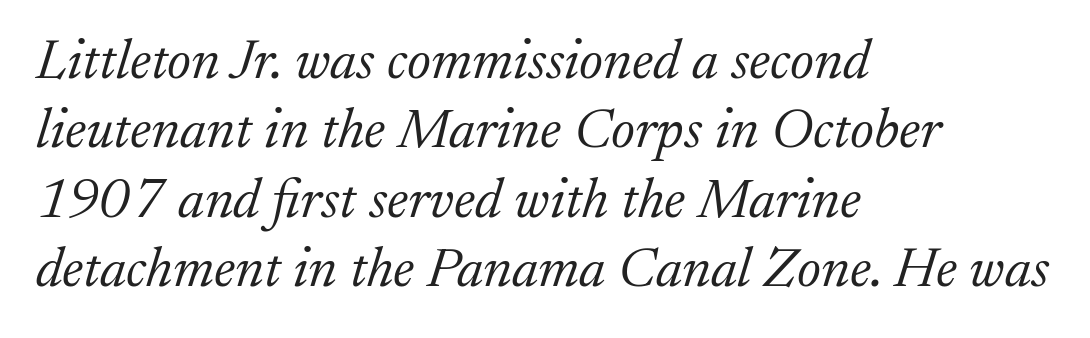
In CSS terms this would be text-align: left. Serifs: yes, visible at the terminals of the letterforms. The rendering uses natural spacing where letterforms have individual widths. Beneath every word, the page is bare. Caption: standard tracking, unaltered. Weight: in the light-to-regular range.
